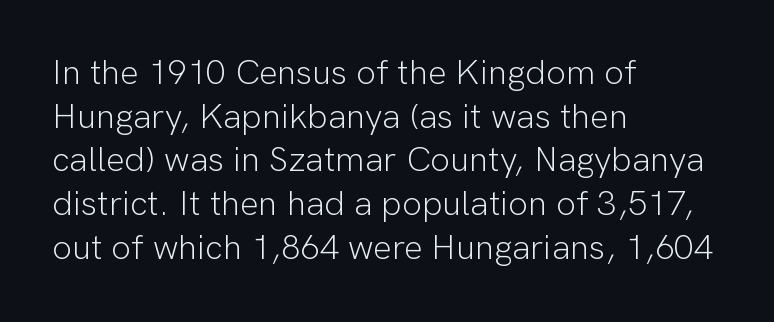
Q: Is the text bold? A: No.
Q: Is the text italic (slanted)? A: No, it is upright.
Q: Is the typeface a serif or a sans-serif typeface? A: Sans-serif.
Q: Is the text underlined? A: No.
Q: How is the paragraph aligned? A: Left-aligned.
Q: Is the spacing between letters normal or unusually wide? A: Normal.
Q: Is the spacing between lines tight, normal or loose? A: Normal.
Q: Width (condensed, normal, or wide)? A: Normal.
Q: Stroke contrast? A: Low.
Q: x-height? A: Medium.
Q: Monospaced? A: No.
